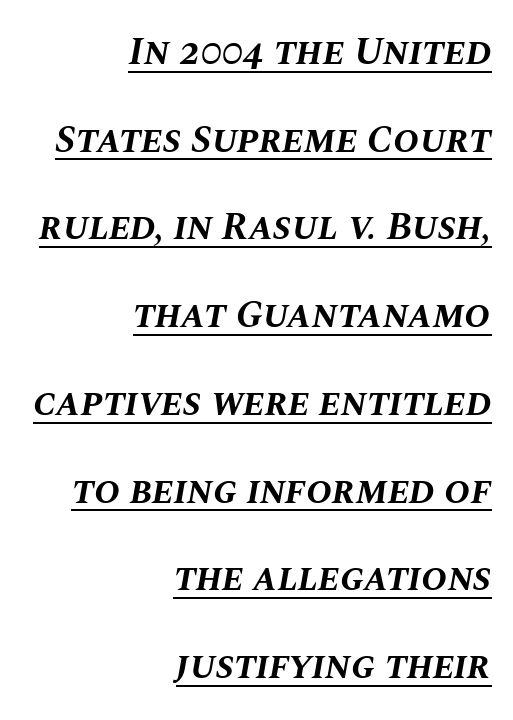
These lines are rendered in a variable-pitch font. A typesetter would call this leading open, well beyond the default. Slant detected: the letters are inclined. The specimen includes a rule beneath the text block's lines. Observe the ordinary spacing: letters are neighbours, not strangers.
